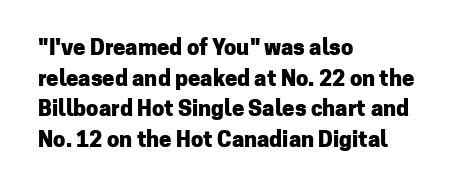
Q: Is the text bold? A: Yes.
Q: Is the text italic (slanted)? A: No, it is upright.
Q: Is the text underlined? A: No.
Q: How is the paragraph aligned? A: Left-aligned.
Q: Is the spacing between letters normal or unusually wide? A: Normal.
Q: Is the spacing between lines tight, normal or loose? A: Normal.
